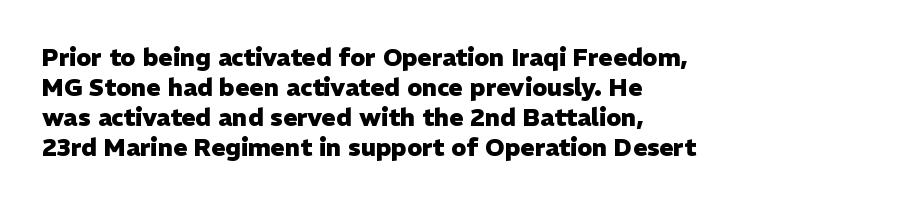
The image shows 24 px bold type, upright; set left-aligned, normal line spacing (1.25x), normal letter spacing, not underlined.
